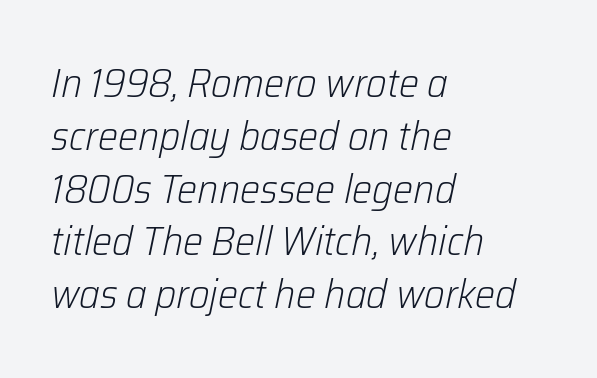
A typesetter would call this zero additional tracking. The space directly below the letters is spotless. The passage shown is typed in a proportional face where columns would drift. Line spacing here is normal. Visually the block forms a straight wall on the left and a jagged coastline on the right.
